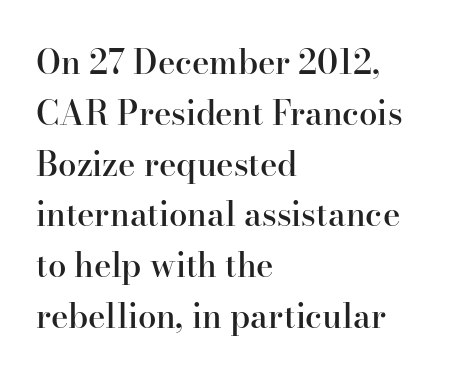
The image shows 33 px semibold serif type, upright; set left-aligned, normal line spacing (1.54x), normal letter spacing, not underlined; high stroke contrast and a small x-height.
